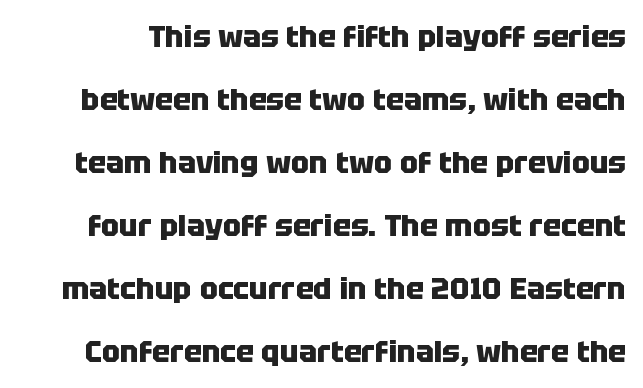
The image shows 30 px heavy sans-serif type, upright; set loose line spacing (2.1x), normal letter spacing, not underlined; low stroke contrast and a large x-height.
